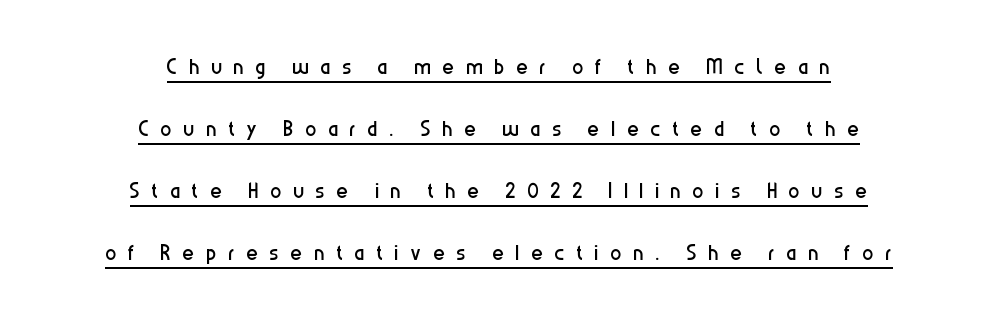
Q: Is the text bold? A: No.
Q: Is the text italic (slanted)? A: No, it is upright.
Q: Is the typeface a serif or a sans-serif typeface? A: Sans-serif.
Q: Is the text underlined? A: Yes.
Q: How is the paragraph aligned? A: Centered.
Q: Is the spacing between letters normal or unusually wide? A: Unusually wide.
Q: Is the spacing between lines tight, normal or loose? A: Loose.
Q: Width (condensed, normal, or wide)? A: Condensed.
Q: Stroke contrast? A: Low.
Q: x-height? A: Medium.
Q: Monospaced? A: No.
